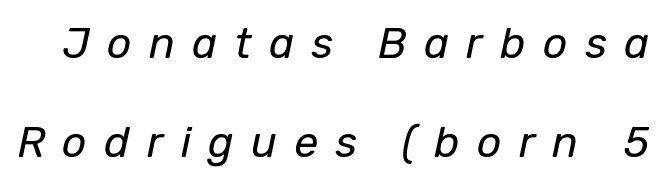
Q: Is the text bold? A: No.
Q: Is the text italic (slanted)? A: Yes, it leans right by about 12 degrees.
Q: Is the text underlined? A: No.
Q: Is the spacing between letters normal or unusually wide? A: Unusually wide.
Q: Is the spacing between lines tight, normal or loose? A: Loose.
Q: Width (condensed, normal, or wide)? A: Normal.
Q: Stroke contrast? A: Low.
Q: x-height? A: Medium.
Q: Monospaced? A: No.
